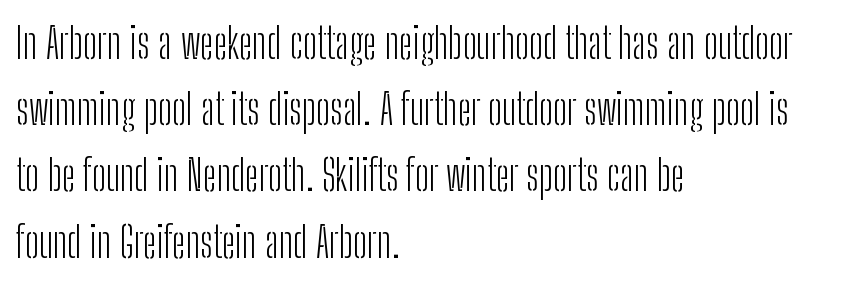
Q: Is the text bold? A: No.
Q: Is the text italic (slanted)? A: No, it is upright.
Q: Is the typeface a serif or a sans-serif typeface? A: Sans-serif.
Q: Is the text underlined? A: No.
Q: How is the paragraph aligned? A: Left-aligned.
Q: Is the spacing between letters normal or unusually wide? A: Normal.
Q: Is the spacing between lines tight, normal or loose? A: Normal.
Q: Width (condensed, normal, or wide)? A: Condensed.
Q: Stroke contrast? A: Low.
Q: x-height? A: Medium.
Q: Monospaced? A: No.
